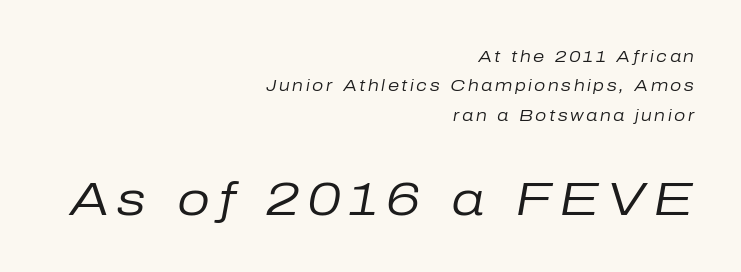
Lines of text with bare space underneath. Emphasis-style slanted type is in use. The composition opens small and finishes big. No heavy texture on the line: the type isn't bold.
